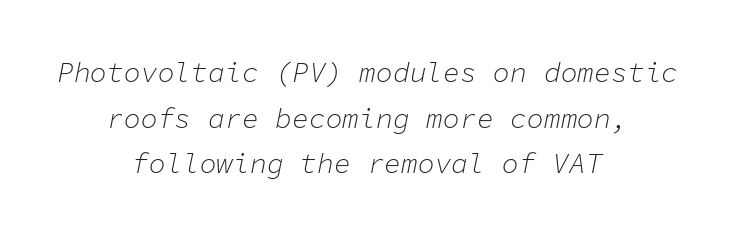
The passage shown is typed in a monospace face where columns stay perfectly aligned. Glyph-to-glyph distance matches everyday printed text. The strip under each line holds only bare page. The lines are quadded center. This reads as an unemphasized weight, regular at the heaviest. Baseline-to-baseline distance is the conventional proportion of letter height.
